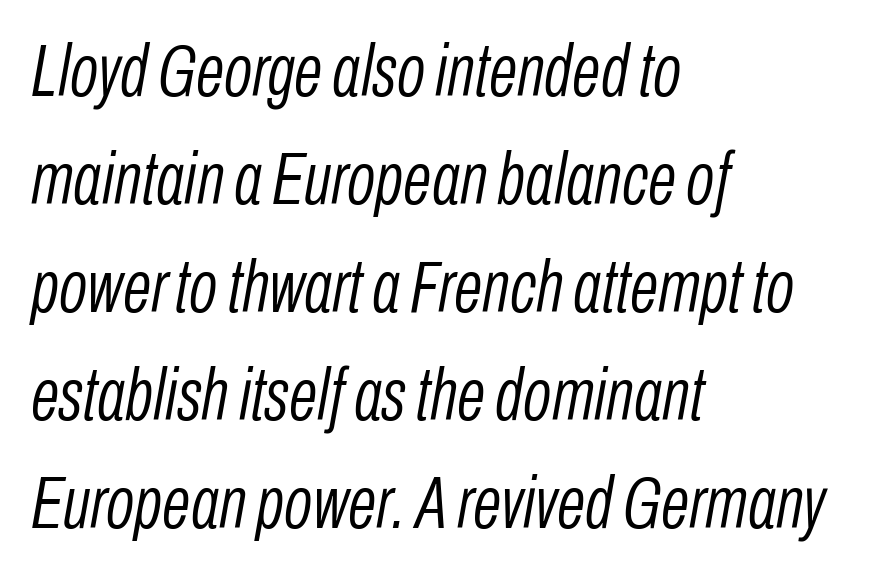
Q: Is the text bold? A: No.
Q: Is the text italic (slanted)? A: Yes, it leans right by about 10 degrees.
Q: Is the text underlined? A: No.
Q: How is the paragraph aligned? A: Left-aligned.
Q: Is the spacing between letters normal or unusually wide? A: Normal.
Q: Is the spacing between lines tight, normal or loose? A: Normal.
Q: Width (condensed, normal, or wide)? A: Condensed.
Q: Stroke contrast? A: Low.
Q: x-height? A: Medium.
Q: Monospaced? A: No.
